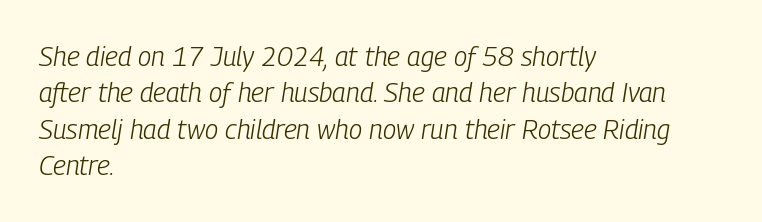
{"italic": "yes", "lean": "right", "slant_degrees": 9, "bold": "no", "underline": "no", "align": "left", "line_spacing": "normal", "line_spacing_ratio": 1.35, "letter_spacing": "normal", "letter_spacing_em": 0.0, "glyph_px": 27}
